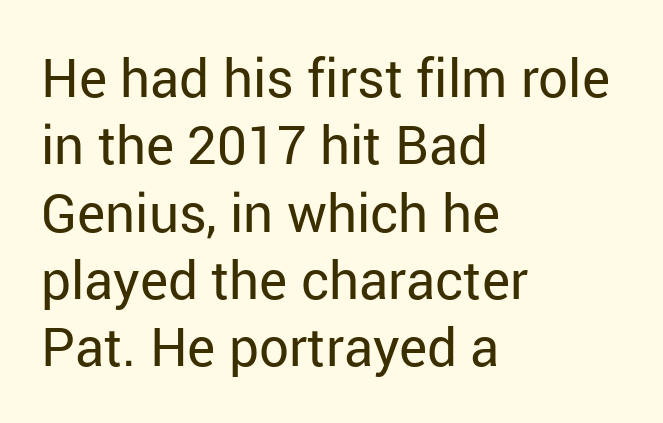
Q: Is the text bold? A: No.
Q: Is the text italic (slanted)? A: No, it is upright.
Q: Is the typeface a serif or a sans-serif typeface? A: Sans-serif.
Q: Is the text underlined? A: No.
Q: How is the paragraph aligned? A: Left-aligned.
Q: Is the spacing between letters normal or unusually wide? A: Normal.
Q: Is the spacing between lines tight, normal or loose? A: Normal.
Q: Width (condensed, normal, or wide)? A: Normal.
Q: Stroke contrast? A: Low.
Q: x-height? A: Medium.
Q: Monospaced? A: No.
